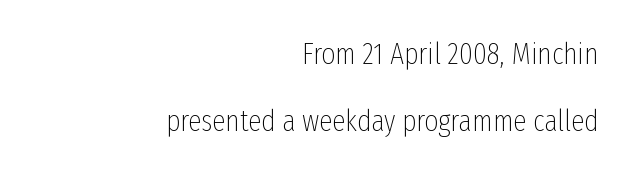
Q: Is the text bold? A: No.
Q: Is the text italic (slanted)? A: No, it is upright.
Q: Is the typeface a serif or a sans-serif typeface? A: Sans-serif.
Q: Is the text underlined? A: No.
Q: How is the paragraph aligned? A: Right-aligned.
Q: Is the spacing between letters normal or unusually wide? A: Normal.
Q: Is the spacing between lines tight, normal or loose? A: Loose.
Q: Width (condensed, normal, or wide)? A: Condensed.
Q: Stroke contrast? A: Low.
Q: x-height? A: Medium.
Q: Monospaced? A: No.
